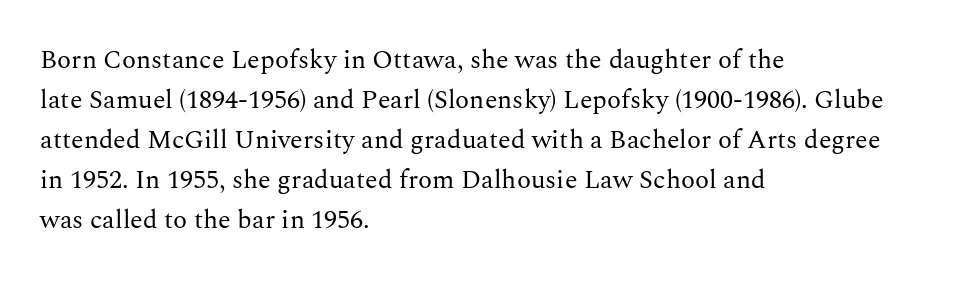
Descender tails drop into unmarked territory. Stroke mass is kept to a normal reading level or below. Default kerning and tracking; the words read as compact shapes. Teacher's note: observe the even left margin — that is flush-left alignment.
